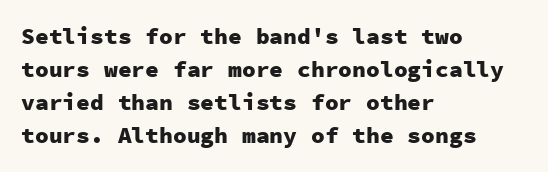
Q: Is the text bold? A: Yes.
Q: Is the text italic (slanted)? A: No, it is upright.
Q: Is the text underlined? A: No.
Q: How is the paragraph aligned? A: Left-aligned.
Q: Is the spacing between letters normal or unusually wide? A: Normal.
Q: Is the spacing between lines tight, normal or loose? A: Normal.
